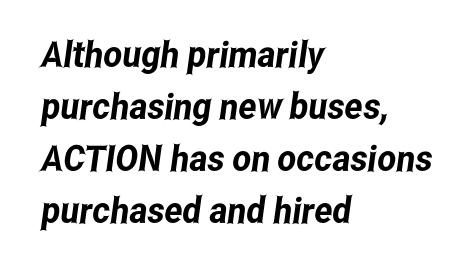
Q: Is the typeface a serif or a sans-serif typeface? A: Sans-serif.
Q: Is the text underlined? A: No.
Q: How is the paragraph aligned? A: Left-aligned.
Q: Is the spacing between letters normal or unusually wide? A: Normal.
Q: Is the spacing between lines tight, normal or loose? A: Normal.
Q: Width (condensed, normal, or wide)? A: Condensed.
Q: Stroke contrast? A: Low.
Q: x-height? A: Medium.
Q: Monospaced? A: No.
